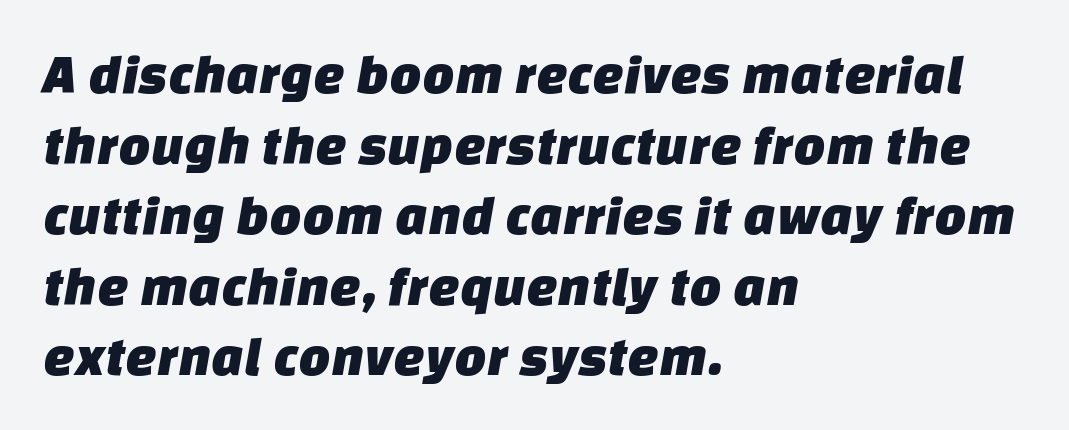
Q: Is the typeface a serif or a sans-serif typeface? A: Sans-serif.
Q: Is the text underlined? A: No.
Q: How is the paragraph aligned? A: Left-aligned.
Q: Is the spacing between letters normal or unusually wide? A: Normal.
Q: Is the spacing between lines tight, normal or loose? A: Normal.
Q: Width (condensed, normal, or wide)? A: Normal.
Q: Stroke contrast? A: Low.
Q: x-height? A: Large.
Q: Monospaced? A: No.
